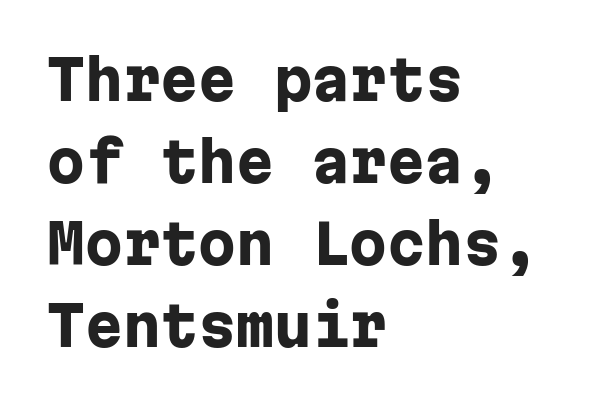
{"serif": "no", "italic": "no", "bold": "yes", "weight": "heavy", "width": "normal", "stroke_contrast": "low", "x_height": "medium", "monospaced": "yes", "underline": "no", "align": "left", "line_spacing": "normal", "line_spacing_ratio": 1.52, "letter_spacing": "normal", "letter_spacing_em": 0.0, "glyph_px": 54}
